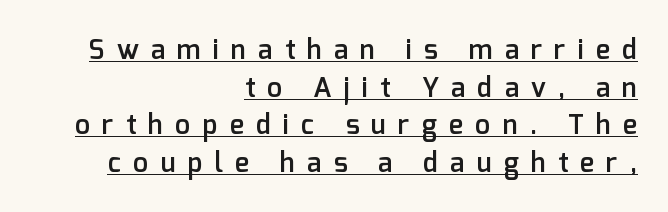
Q: Is the text bold? A: Semi-bold.
Q: Is the text italic (slanted)? A: No, it is upright.
Q: Is the text underlined? A: Yes.
Q: How is the paragraph aligned? A: Right-aligned.
Q: Is the spacing between letters normal or unusually wide? A: Unusually wide.
Q: Is the spacing between lines tight, normal or loose? A: Normal.
